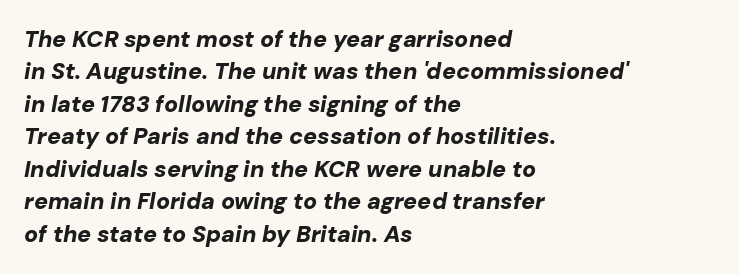
Q: Is the text bold? A: Yes.
Q: Is the text italic (slanted)? A: Yes, it leans right by about 10 degrees.
Q: Is the text underlined? A: No.
Q: How is the paragraph aligned? A: Left-aligned.
Q: Is the spacing between letters normal or unusually wide? A: Normal.
Q: Is the spacing between lines tight, normal or loose? A: Normal.
